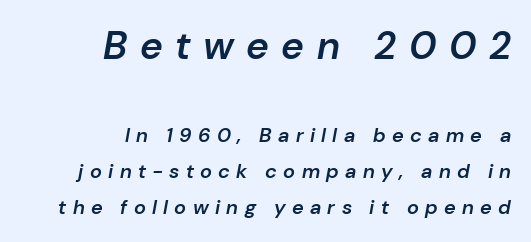
The image shows 39 px semibold type, italic (leaning right); set right-aligned, line spacing 1.81x, unusually wide letter spacing (+0.32 em), not underlined; the first (top) block is 1.95x larger; low stroke contrast and a medium x-height.
